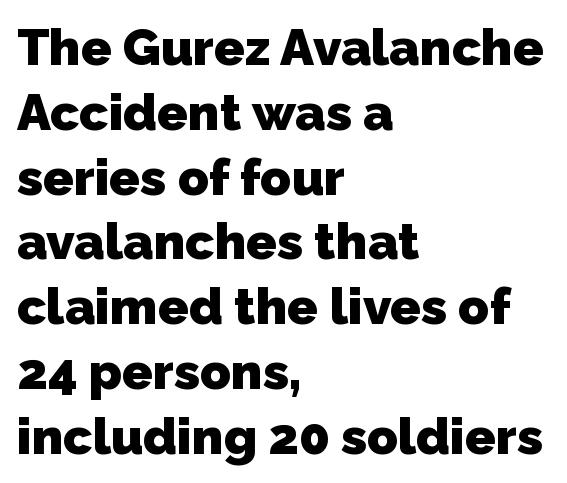
Underlining? Definitely not there. I'd describe the lettering as bold — thick and assertive. The tracking reads as untouched default to a designer's eye. Leftover space on each line is placed entirely after the last word. The letters advance in unequal steps, a hallmark of proportional type.
